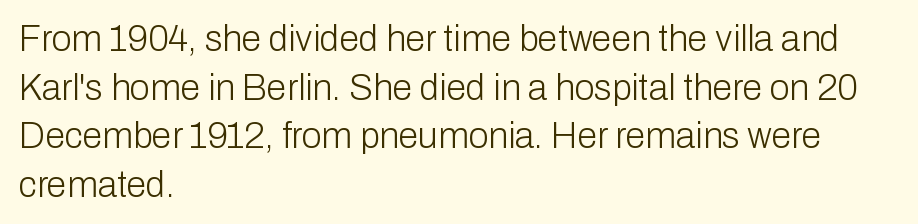
The image shows 36 px light sans-serif type, upright; set left-aligned, normal line spacing (1.35x), normal letter spacing, not underlined; low stroke contrast and a medium x-height.
